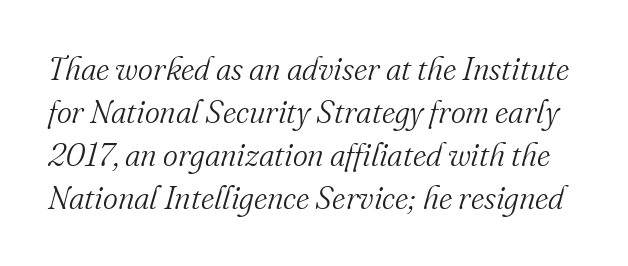
The image shows 32 px light serif type, italic (leaning right); set normal line spacing (1.34x), normal letter spacing, not underlined; medium stroke contrast and a small x-height.
